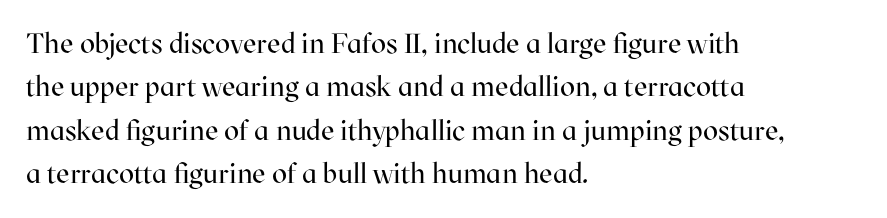
The image shows 28 px regular-weight serif type, upright; set left-aligned, normal line spacing (1.55x), normal letter spacing, not underlined; high stroke contrast and a medium x-height.
